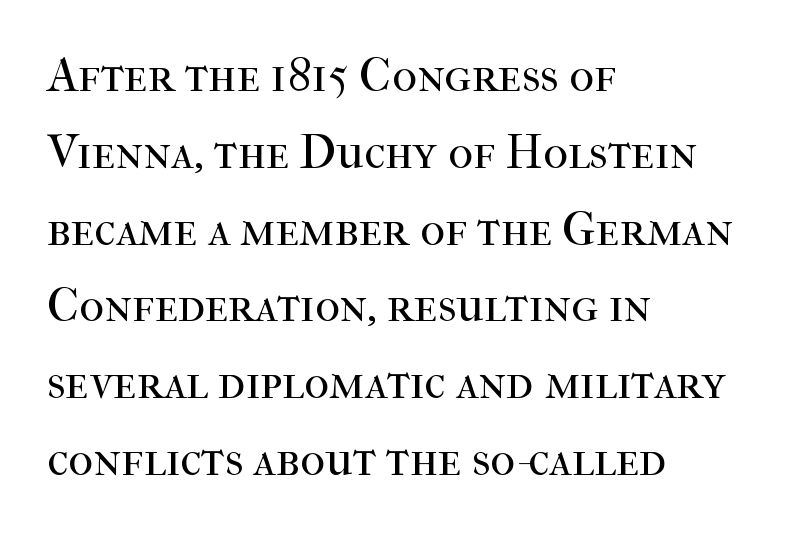
Q: Is the text bold? A: No.
Q: Is the text italic (slanted)? A: No, it is upright.
Q: Is the typeface a serif or a sans-serif typeface? A: Serif.
Q: Is the text underlined? A: No.
Q: How is the paragraph aligned? A: Left-aligned.
Q: Is the spacing between letters normal or unusually wide? A: Normal.
Q: Is the spacing between lines tight, normal or loose? A: Normal.
Q: Width (condensed, normal, or wide)? A: Normal.
Q: Stroke contrast? A: High.
Q: x-height? A: Medium.
Q: Monospaced? A: No.
